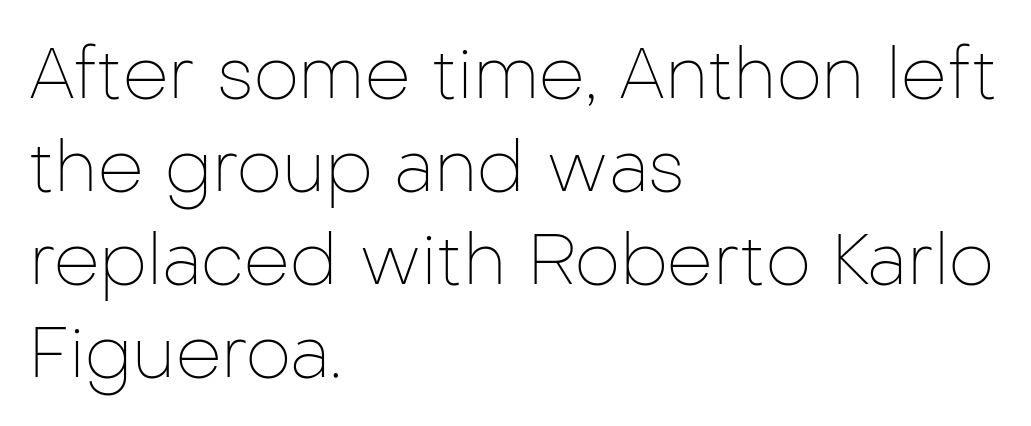
Unmarked baselines from the first word to the last. The type family on display is of the sans-serif kind. Is there much room between lines? A standard amount, neither cramped nor airy. These lines are set flush left with a ragged right edge. Ordinary non-slanted type is in use.
